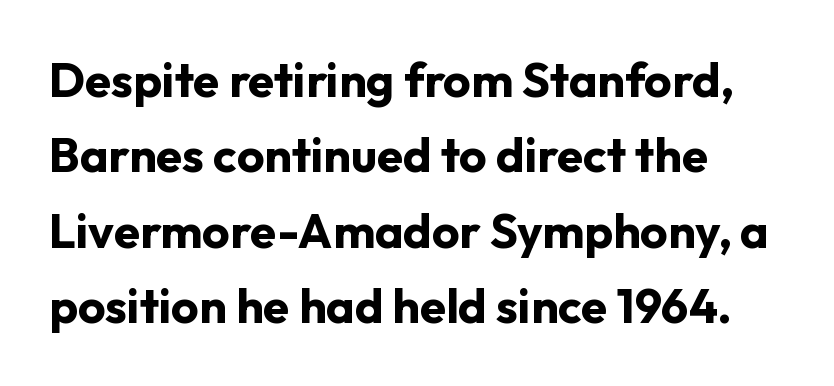
{"serif": "no", "italic": "no", "bold": "yes", "weight": "bold", "width": "normal", "stroke_contrast": "low", "x_height": "medium", "monospaced": "no", "underline": "no", "align": "left", "line_spacing": "normal", "line_spacing_ratio": 1.57, "letter_spacing": "normal", "letter_spacing_em": 0.0, "glyph_px": 48}
